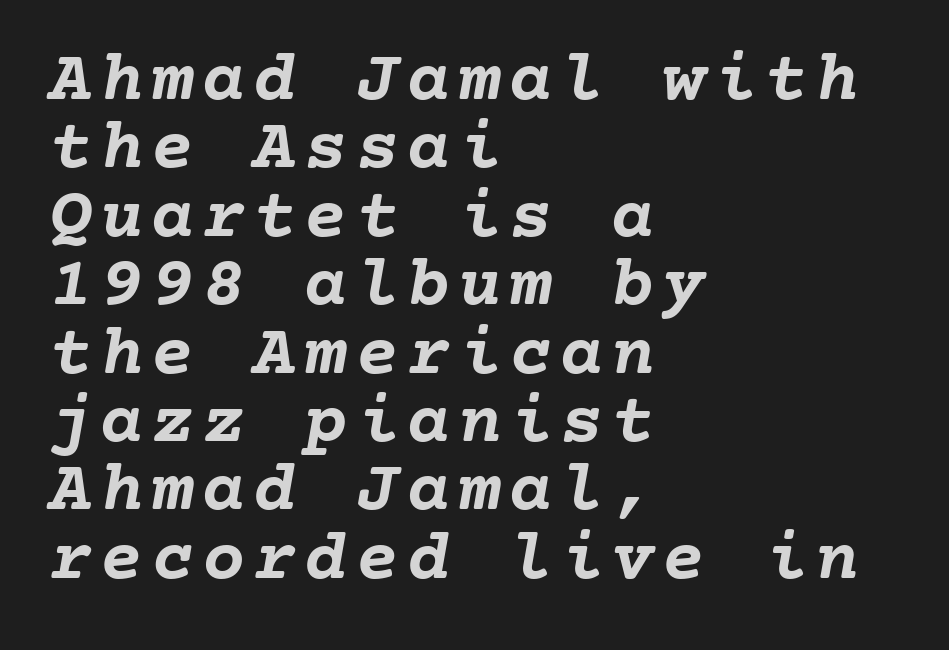
The image shows 72 px semibold type, monospaced; set left-aligned, tight line spacing (0.95x), not underlined; low stroke contrast and a medium x-height.
